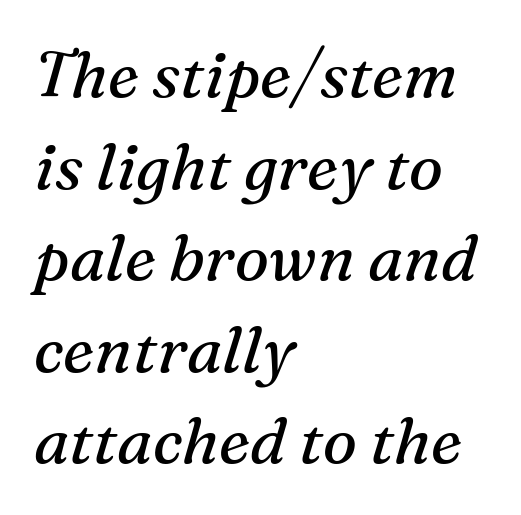
Q: Is the text bold? A: No.
Q: Is the text italic (slanted)? A: Yes, it leans right by about 16 degrees.
Q: Is the typeface a serif or a sans-serif typeface? A: Serif.
Q: Is the text underlined? A: No.
Q: How is the paragraph aligned? A: Left-aligned.
Q: Is the spacing between letters normal or unusually wide? A: Normal.
Q: Is the spacing between lines tight, normal or loose? A: Normal.
Q: Width (condensed, normal, or wide)? A: Normal.
Q: Stroke contrast? A: Medium.
Q: x-height? A: Medium.
Q: Monospaced? A: No.
